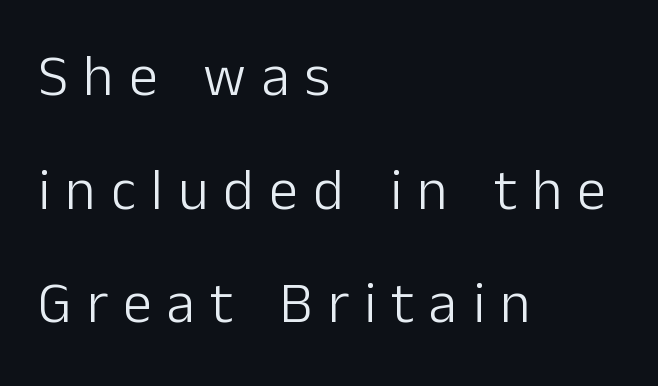
Does extra space separate the letters? Yes, quite a lot of it. Loosely led — the rows are spread out. One-word summary of the alignment: left. The weight tops out at a normal text grade. Look at the bottom of the vertical strokes: they stop flat, with no serifs.
